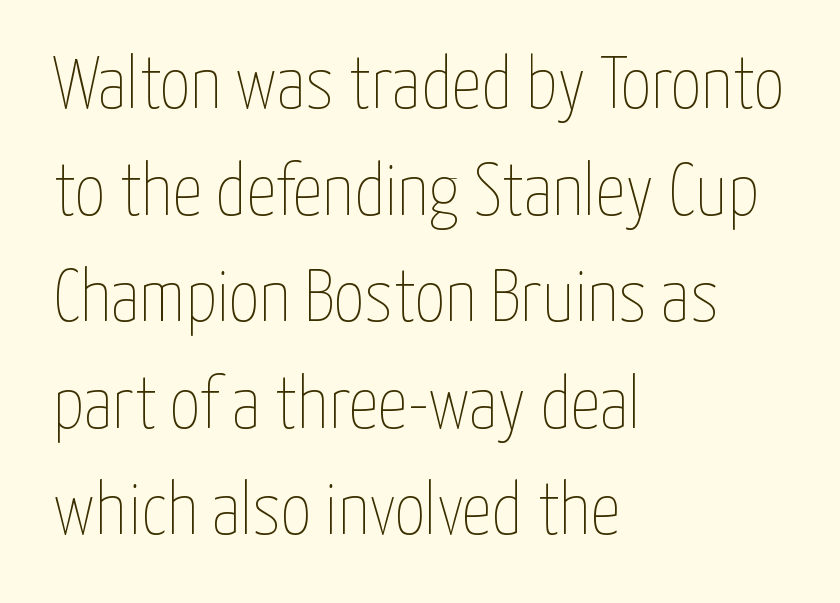
{"italic": "no", "bold": "no", "weight": "thin", "width": "condensed", "stroke_contrast": "low", "x_height": "medium", "monospaced": "no", "underline": "no", "align": "left", "line_spacing": "normal", "line_spacing_ratio": 1.44, "letter_spacing": "normal", "letter_spacing_em": 0.0, "glyph_px": 74}
